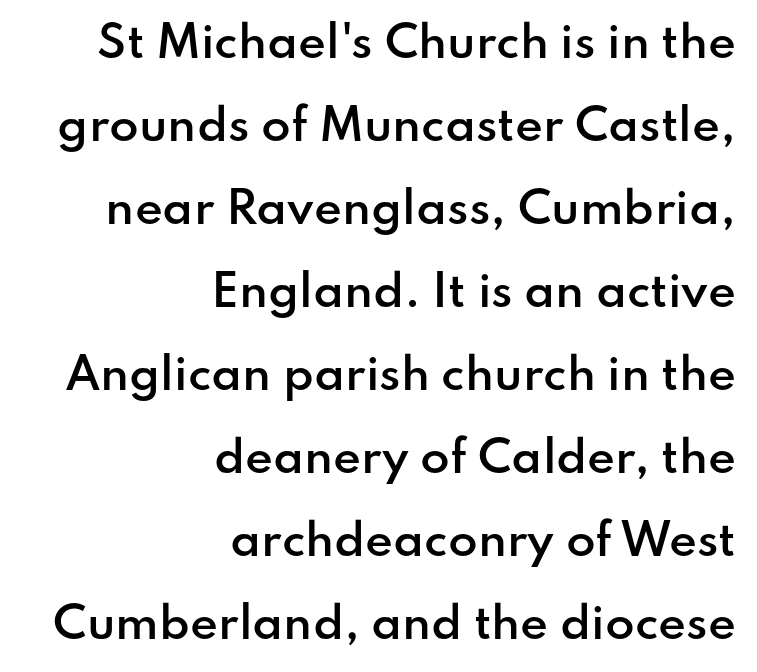
The image shows 43 px semibold sans-serif type, upright; set right-aligned, loose line spacing (1.93x), normal letter spacing, not underlined; low stroke contrast and a small x-height.
